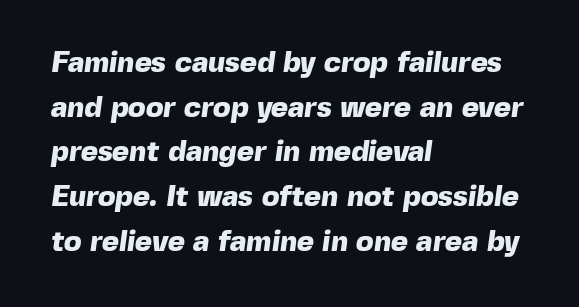
{"serif": "no", "bold": "yes", "weight": "heavy", "width": "normal", "x_height": "medium", "monospaced": "no", "underline": "no", "align": "left", "line_spacing": "normal", "line_spacing_ratio": 1.54, "letter_spacing": "normal", "letter_spacing_em": 0.0, "glyph_px": 29}
